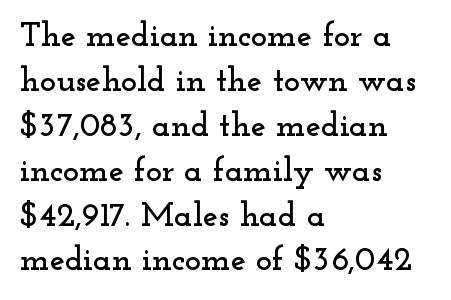
Q: Is the text italic (slanted)? A: No, it is upright.
Q: Is the typeface a serif or a sans-serif typeface? A: Serif.
Q: Is the text underlined? A: No.
Q: How is the paragraph aligned? A: Left-aligned.
Q: Is the spacing between letters normal or unusually wide? A: Normal.
Q: Is the spacing between lines tight, normal or loose? A: Normal.
Q: Width (condensed, normal, or wide)? A: Wide.
Q: Stroke contrast? A: Low.
Q: x-height? A: Small.
Q: Monospaced? A: No.
